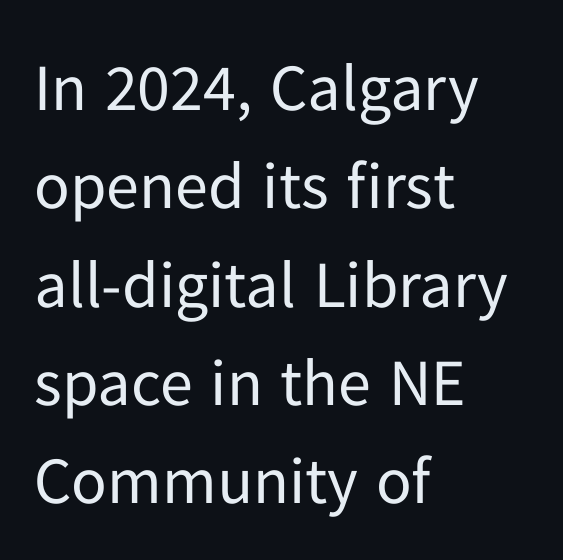
Q: Is the text bold? A: No.
Q: Is the text italic (slanted)? A: No, it is upright.
Q: Is the typeface a serif or a sans-serif typeface? A: Sans-serif.
Q: Is the text underlined? A: No.
Q: How is the paragraph aligned? A: Left-aligned.
Q: Is the spacing between letters normal or unusually wide? A: Normal.
Q: Is the spacing between lines tight, normal or loose? A: Normal.
Q: Width (condensed, normal, or wide)? A: Normal.
Q: Stroke contrast? A: Low.
Q: x-height? A: Medium.
Q: Monospaced? A: No.
